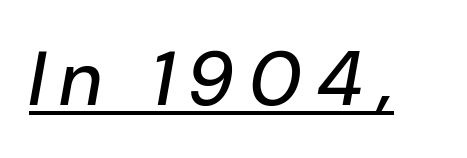
The image shows 76 px text type, italic (leaning right); set unusually wide letter spacing (+0.21 em), underlined; low stroke contrast and a medium x-height.
